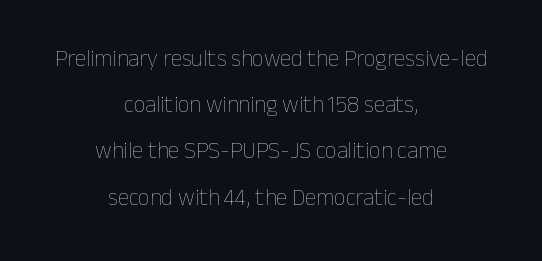
Q: Is the text bold? A: No.
Q: Is the text italic (slanted)? A: No, it is upright.
Q: Is the text underlined? A: No.
Q: How is the paragraph aligned? A: Centered.
Q: Is the spacing between letters normal or unusually wide? A: Normal.
Q: Is the spacing between lines tight, normal or loose? A: Loose.
